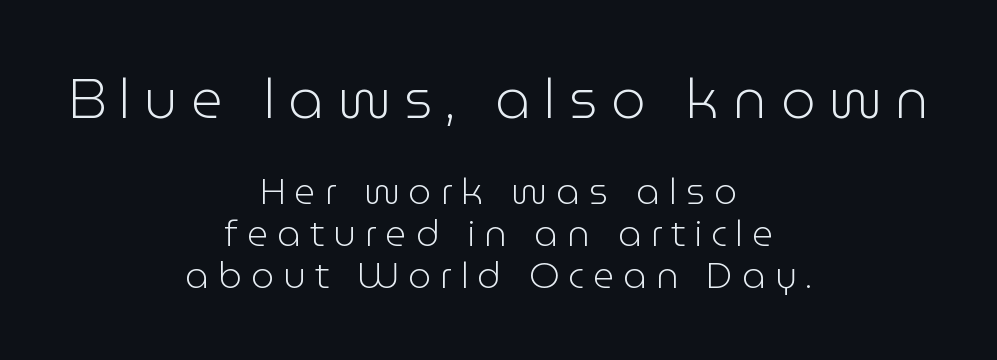
The image shows 55 px light sans-serif type, upright; set centered, tight line spacing (1.13x), unusually wide letter spacing (+0.24 em), not underlined; the first (top) block is 1.49x larger; low stroke contrast and a medium x-height.
